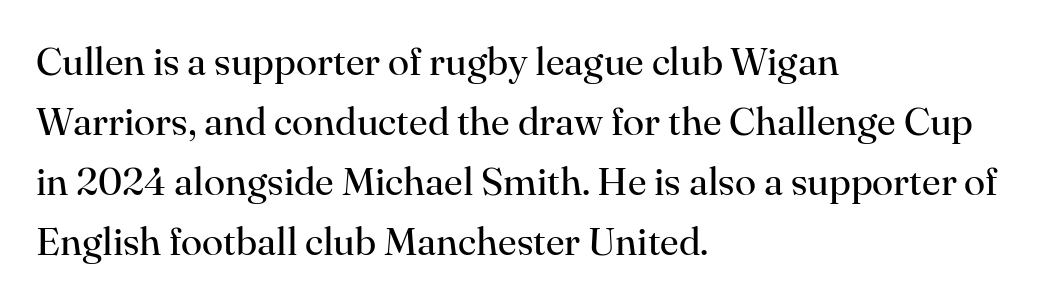
Q: Is the text bold? A: No.
Q: Is the text italic (slanted)? A: No, it is upright.
Q: Is the typeface a serif or a sans-serif typeface? A: Serif.
Q: Is the text underlined? A: No.
Q: How is the paragraph aligned? A: Left-aligned.
Q: Is the spacing between letters normal or unusually wide? A: Normal.
Q: Is the spacing between lines tight, normal or loose? A: Normal.
Q: Width (condensed, normal, or wide)? A: Normal.
Q: Stroke contrast? A: High.
Q: x-height? A: Small.
Q: Monospaced? A: No.
